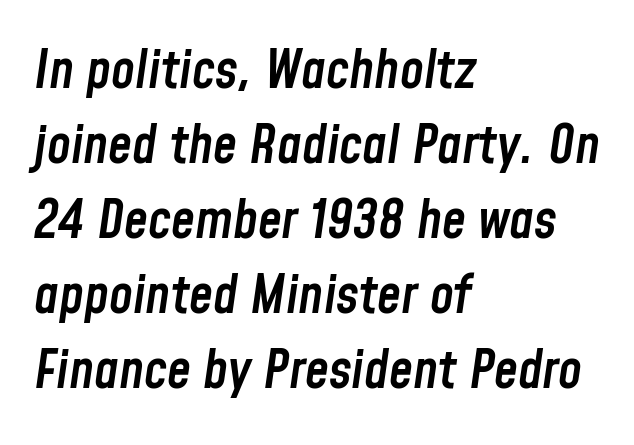
The image shows 54 px semibold, condensed type, italic (leaning right); set left-aligned, normal line spacing (1.39x), normal letter spacing, not underlined; low stroke contrast and a medium x-height.
